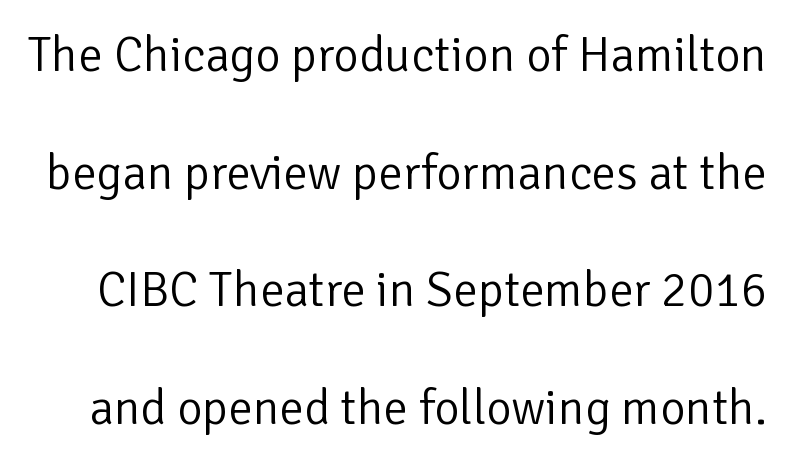
The cut favours lightness, reaching ordinary text weight at its darkest. Nothing sits at the stroke ends, so this counts as sans-serif. Beneath every word, the page is bare. One glance says open: line gaps are wider than usual. The typography opts for an upright posture over an oblique one. Default kerning and tracking; the words read as compact shapes.
